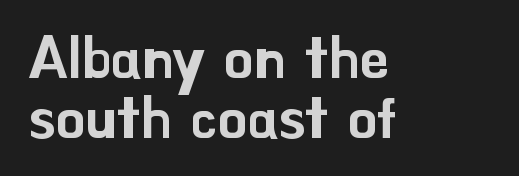
Q: Is the text italic (slanted)? A: No, it is upright.
Q: Is the typeface a serif or a sans-serif typeface? A: Sans-serif.
Q: Is the text underlined? A: No.
Q: How is the paragraph aligned? A: Left-aligned.
Q: Is the spacing between letters normal or unusually wide? A: Normal.
Q: Is the spacing between lines tight, normal or loose? A: Tight.
Q: Width (condensed, normal, or wide)? A: Normal.
Q: Stroke contrast? A: Low.
Q: x-height? A: Small.
Q: Monospaced? A: No.
